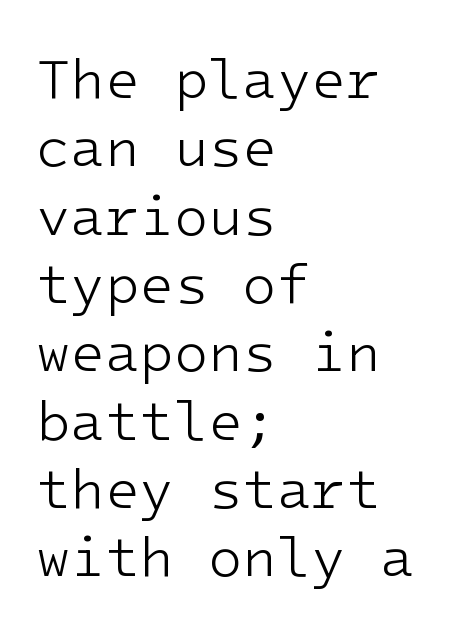
No word sits above an underline. The font's upright variant was chosen for this text. The font sits on the lighter half of the weight spectrum, regular included. In CSS terms this would be text-align: left. The face used here is monospaced, like something from a code editor.
